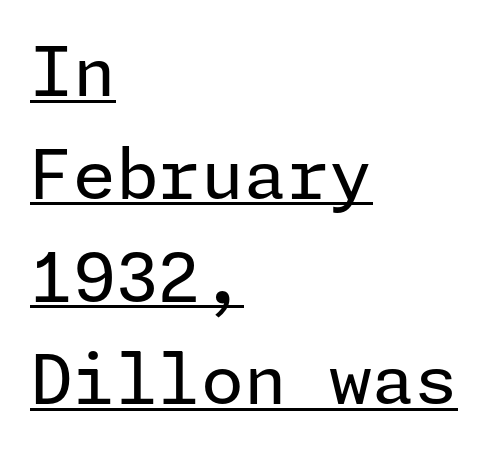
The image shows 69 px regular-weight sans-serif type, upright; set left-aligned, normal line spacing (1.49x), normal letter spacing, underlined; low stroke contrast and a medium x-height.
